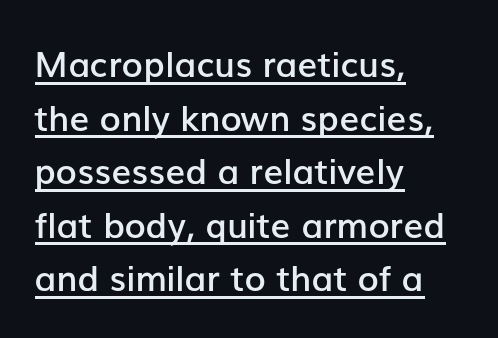
{"serif": "no", "italic": "no", "bold": "semi", "weight": "semibold", "width": "normal", "stroke_contrast": "low", "x_height": "medium", "monospaced": "no", "underline": "yes", "align": "left", "line_spacing": "normal", "line_spacing_ratio": 1.53, "letter_spacing": "normal", "letter_spacing_em": 0.0, "glyph_px": 35}
